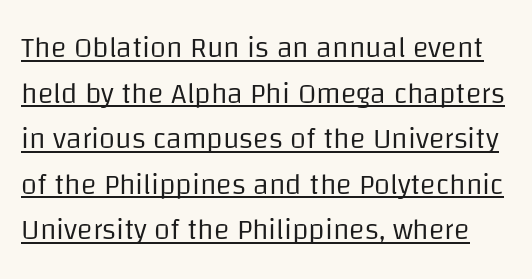
{"serif": "no", "italic": "no", "bold": "no", "weight": "regular", "width": "normal", "stroke_contrast": "low", "x_height": "large", "monospaced": "no", "underline": "yes", "line_spacing": "normal", "line_spacing_ratio": 1.57, "letter_spacing": "normal", "letter_spacing_em": 0.0, "glyph_px": 29}
